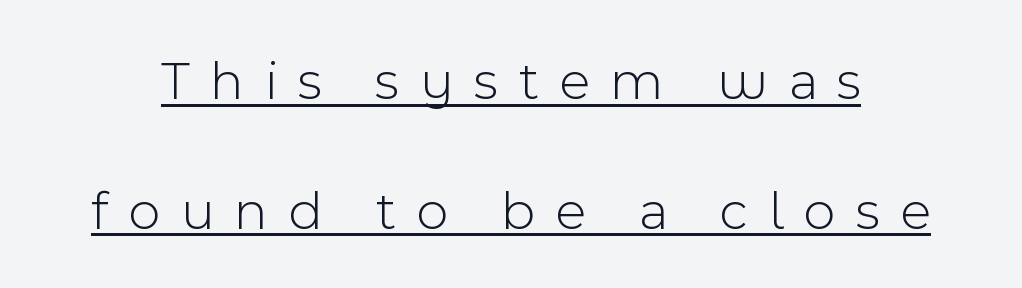
Is the stroke heavy? The answer is a plain regular-or-lighter. The rendering uses natural spacing where letterforms have individual widths. Notice the wide empty band between every row — that's loose leading. Substantial extra tracking has been applied to these lines. Characters remain perfectly vertical along every line. Does the type have serifs? No, each stem ends abruptly.
